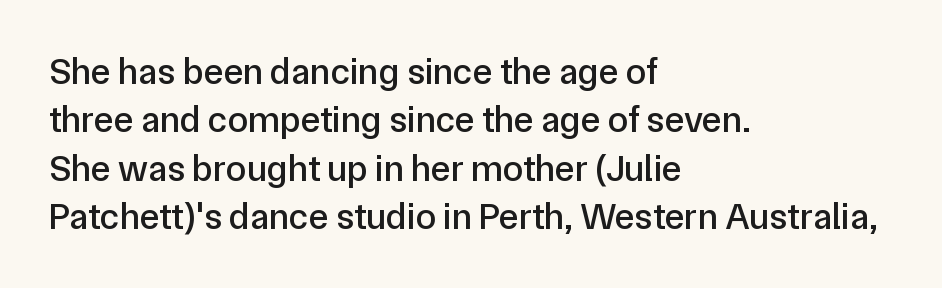
These lines keep a tight, regular rhythm from letter to letter. Classification — sans serif. The string is rendered with underlining switched off. These lines are rendered in a variable-pitch font.
